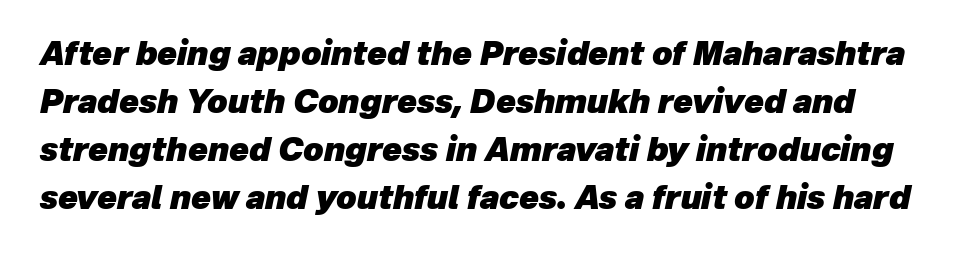
{"italic": "yes", "lean": "right", "slant_degrees": 12, "bold": "yes", "weight": "heavy", "width": "normal", "stroke_contrast": "low", "x_height": "medium", "monospaced": "no", "underline": "no", "line_spacing": "normal", "line_spacing_ratio": 1.5, "letter_spacing": "normal", "letter_spacing_em": 0.0, "glyph_px": 32}
